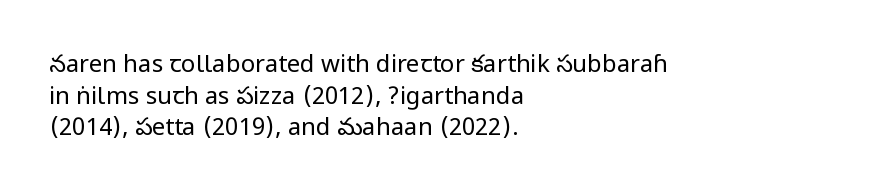
{"italic": "no", "bold": "no", "underline": "no", "align": "left", "line_spacing": "normal", "line_spacing_ratio": 1.32, "letter_spacing": "normal", "letter_spacing_em": 0.0, "glyph_px": 24}
